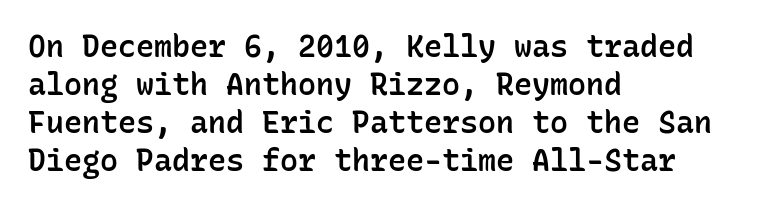
The image shows 30 px semibold sans-serif type, upright, monospaced; set left-aligned, normal line spacing (1.27x), normal letter spacing, not underlined; low stroke contrast and a medium x-height.
